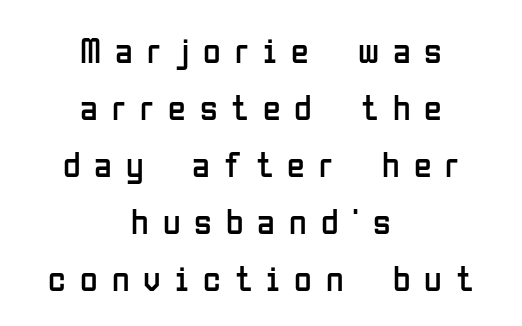
{"serif": "no", "italic": "no", "bold": "no", "weight": "regular", "width": "condensed", "stroke_contrast": "low", "x_height": "medium", "monospaced": "no", "underline": "no", "align": "center", "line_spacing": "normal", "line_spacing_ratio": 1.58, "letter_spacing": "wide", "letter_spacing_em": 0.39, "glyph_px": 36}
